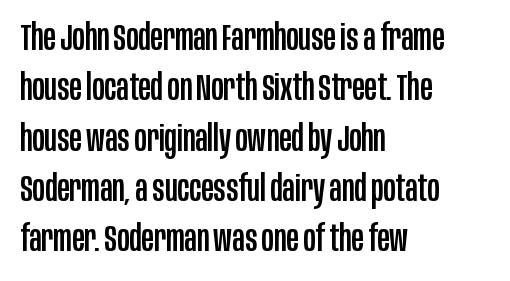
Q: Is the text italic (slanted)? A: No, it is upright.
Q: Is the typeface a serif or a sans-serif typeface? A: Sans-serif.
Q: Is the text underlined? A: No.
Q: How is the paragraph aligned? A: Left-aligned.
Q: Is the spacing between letters normal or unusually wide? A: Normal.
Q: Is the spacing between lines tight, normal or loose? A: Normal.
Q: Width (condensed, normal, or wide)? A: Condensed.
Q: Stroke contrast? A: Low.
Q: x-height? A: Large.
Q: Monospaced? A: No.
